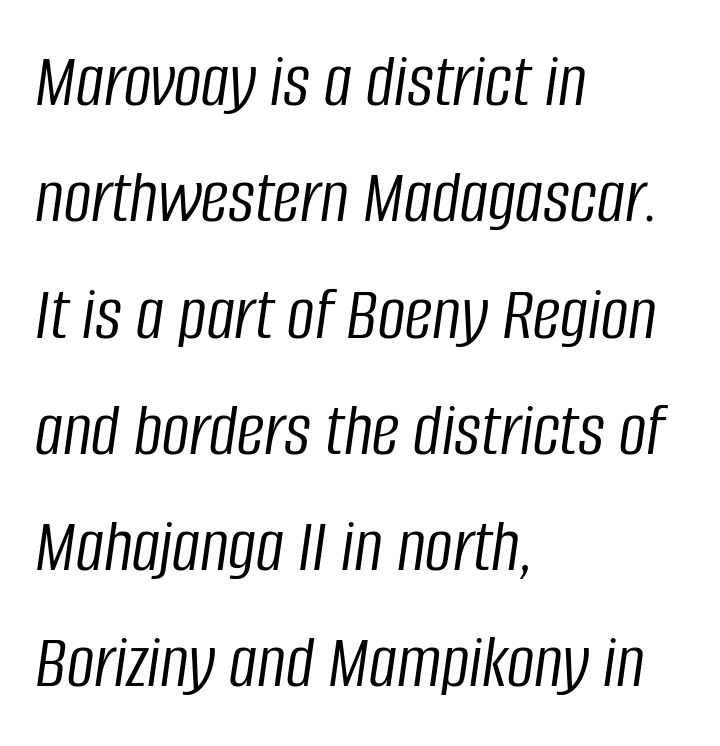
Each stroke keeps to a modest, everyday thickness or less. The baseline area is clear. Spacing between characters is what you'd get straight out of the box. Leftover space on each line is placed entirely after the last word.
